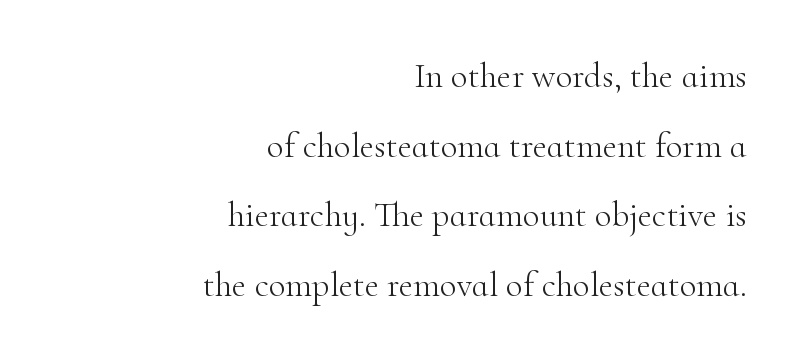
{"serif": "yes", "italic": "no", "bold": "no", "weight": "light", "width": "normal", "stroke_contrast": "high", "x_height": "small", "monospaced": "no", "underline": "no", "align": "right", "line_spacing": "loose", "line_spacing_ratio": 1.99, "letter_spacing": "normal", "letter_spacing_em": 0.0, "glyph_px": 35}
